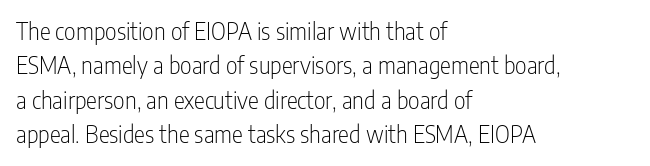
The image shows 23 px text type, upright; set left-aligned, normal line spacing (1.5x), normal letter spacing, not underlined.
